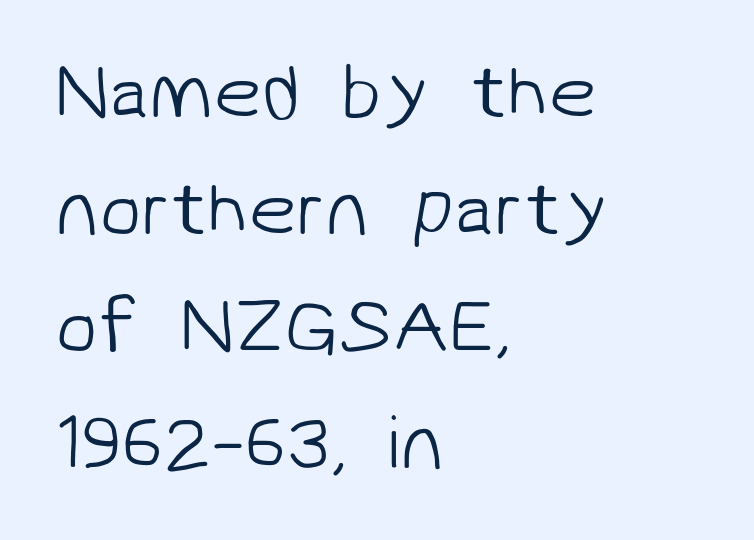
The image shows 77 px light sans-serif type; set left-aligned, normal line spacing (1.52x), normal letter spacing, not underlined; low stroke contrast and a medium x-height.
